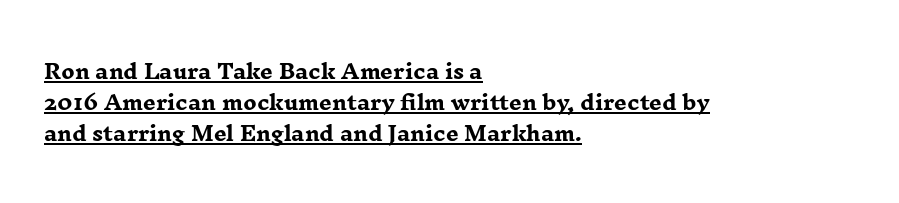
The image shows 20 px bold type, upright; set left-aligned, normal line spacing (1.55x), normal letter spacing, underlined.
